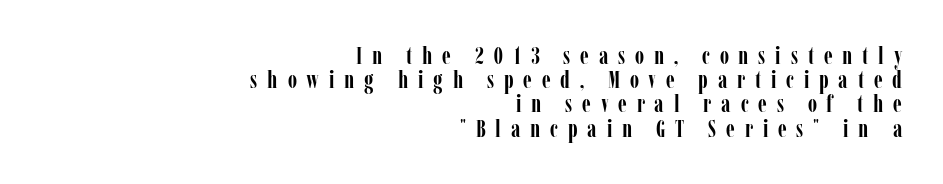
{"italic": "no", "bold": "yes", "underline": "no", "align": "right", "line_spacing": "tight", "line_spacing_ratio": 1.01, "letter_spacing": "wide", "letter_spacing_em": 0.41, "glyph_px": 24}
